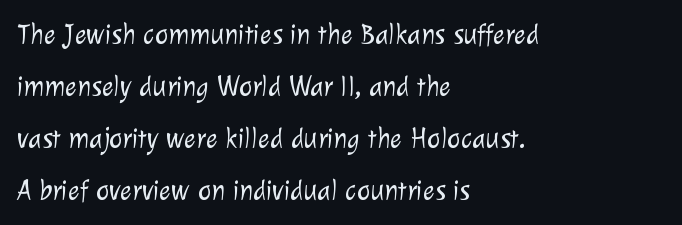
What stands out about the letter spacing? Nothing — it is the standard amount. You could not count columns in this text — the font is proportionally spaced. On a weight scale, this lands at 450 or below. Descenders are the only things crossing below the line.
